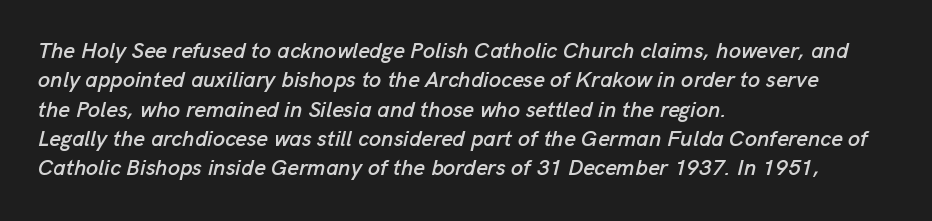
Q: Is the text italic (slanted)? A: Yes, it leans right by about 13 degrees.
Q: Is the text underlined? A: No.
Q: How is the paragraph aligned? A: Left-aligned.
Q: Is the spacing between letters normal or unusually wide? A: Normal.
Q: Is the spacing between lines tight, normal or loose? A: Normal.
